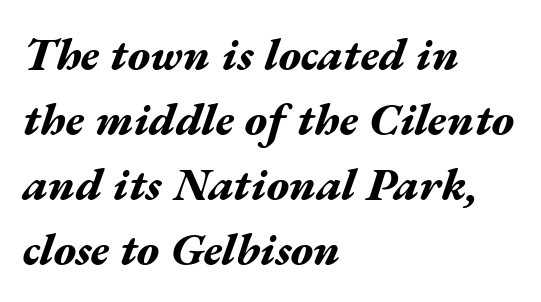
Q: Is the text bold? A: Yes.
Q: Is the text italic (slanted)? A: Yes, it leans right by about 17 degrees.
Q: Is the text underlined? A: No.
Q: How is the paragraph aligned? A: Left-aligned.
Q: Is the spacing between letters normal or unusually wide? A: Normal.
Q: Is the spacing between lines tight, normal or loose? A: Normal.
Q: Width (condensed, normal, or wide)? A: Wide.
Q: Stroke contrast? A: Medium.
Q: x-height? A: Medium.
Q: Monospaced? A: No.
